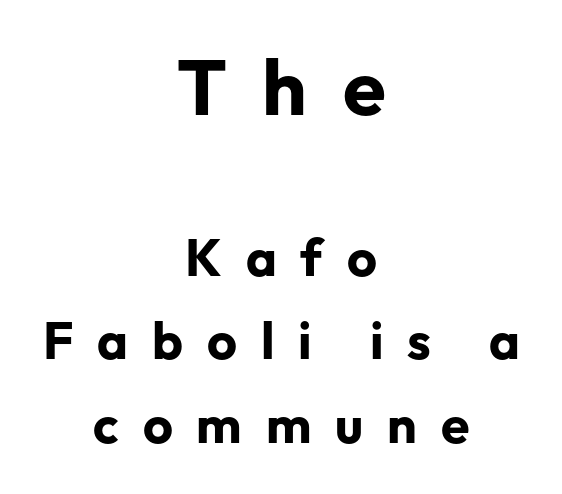
{"serif": "no", "italic": "no", "bold": "yes", "weight": "bold", "width": "normal", "stroke_contrast": "low", "x_height": "medium", "monospaced": "no", "underline": "no", "align": "center", "line_spacing": "normal", "line_spacing_ratio": 1.6, "letter_spacing": "wide", "letter_spacing_em": 0.46, "larger_block": "first", "size_ratio": 1.5, "glyph_px": 78}
